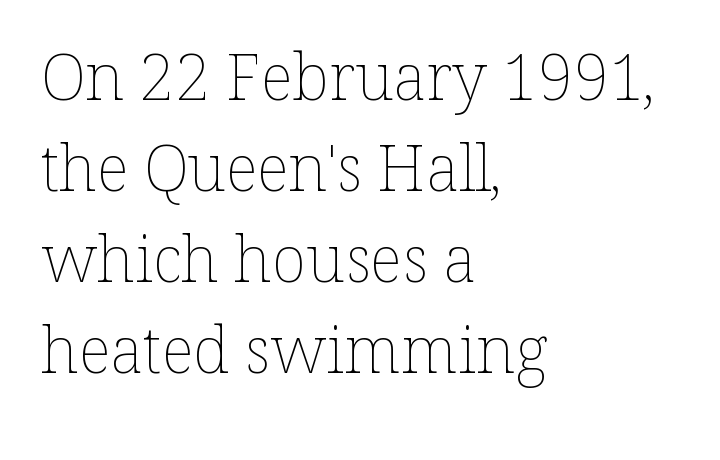
A typesetter would call this zero additional tracking. A normal amount of white space separates one row of letters from the next. Each row of text sits above clean, open space. The type sits square on the baseline with zero lean. Spacing verdict: proportional, widths tailored to each character.
